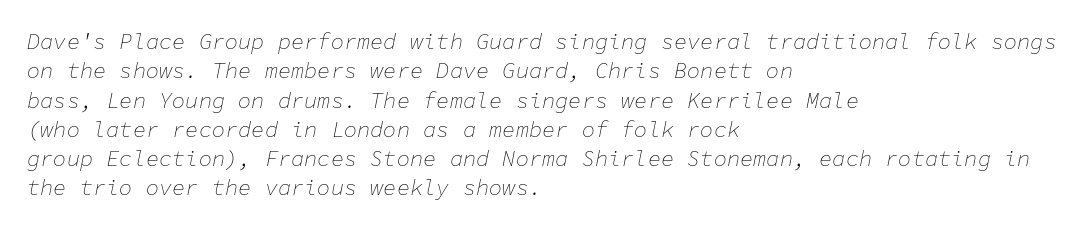
Q: Is the text bold? A: No.
Q: Is the text italic (slanted)? A: Yes, it leans right by about 11 degrees.
Q: Is the text underlined? A: No.
Q: How is the paragraph aligned? A: Left-aligned.
Q: Is the spacing between letters normal or unusually wide? A: Normal.
Q: Is the spacing between lines tight, normal or loose? A: Normal.
